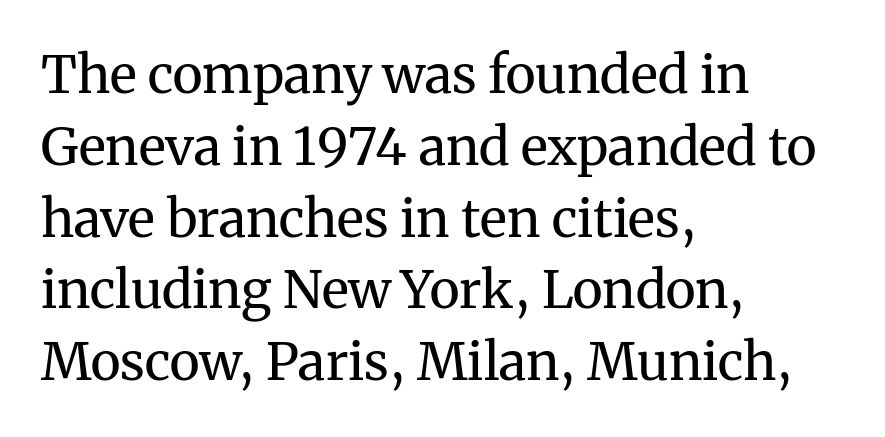
{"serif": "yes", "italic": "no", "bold": "no", "weight": "regular", "width": "normal", "stroke_contrast": "medium", "x_height": "medium", "monospaced": "no", "underline": "no", "align": "left", "line_spacing": "normal", "line_spacing_ratio": 1.38, "letter_spacing": "normal", "letter_spacing_em": 0.0, "glyph_px": 52}
